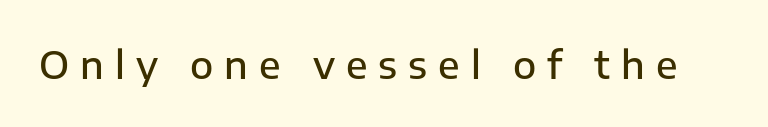
Q: Is the text bold? A: Semi-bold.
Q: Is the text italic (slanted)? A: No, it is upright.
Q: Is the typeface a serif or a sans-serif typeface? A: Sans-serif.
Q: Is the text underlined? A: No.
Q: Is the spacing between letters normal or unusually wide? A: Unusually wide.
Q: Width (condensed, normal, or wide)? A: Normal.
Q: Stroke contrast? A: Low.
Q: x-height? A: Medium.
Q: Monospaced? A: No.
